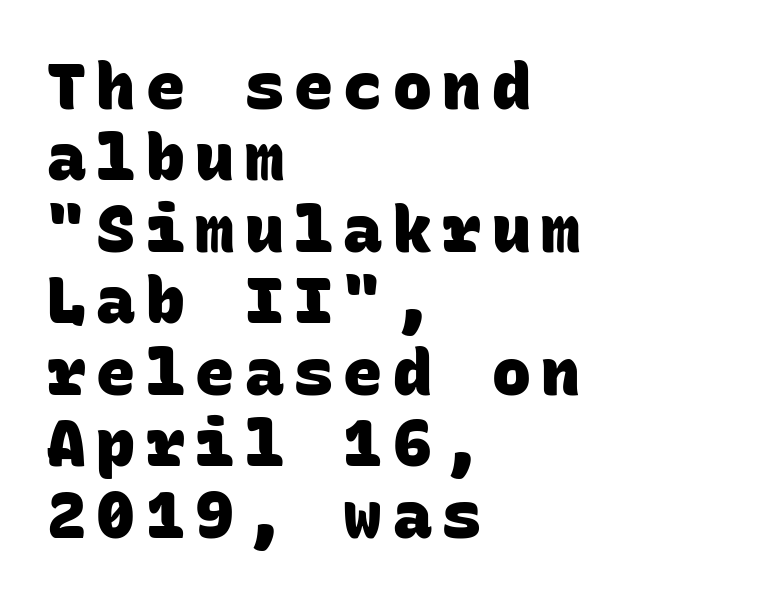
{"serif": "no", "bold": "yes", "weight": "heavy", "width": "normal", "stroke_contrast": "low", "x_height": "large", "monospaced": "yes", "underline": "no", "align": "left", "line_spacing": "tight", "line_spacing_ratio": 1.1, "glyph_px": 65}
